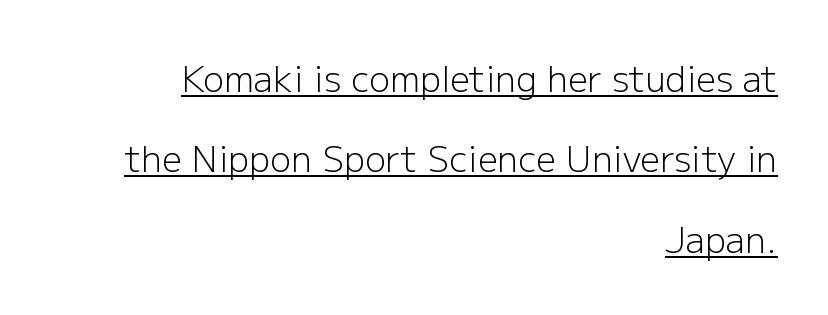
{"serif": "no", "italic": "no", "bold": "no", "weight": "light", "width": "normal", "stroke_contrast": "low", "x_height": "medium", "monospaced": "no", "underline": "yes", "align": "right", "line_spacing": "loose", "line_spacing_ratio": 2.3, "letter_spacing": "normal", "letter_spacing_em": 0.0, "glyph_px": 35}
